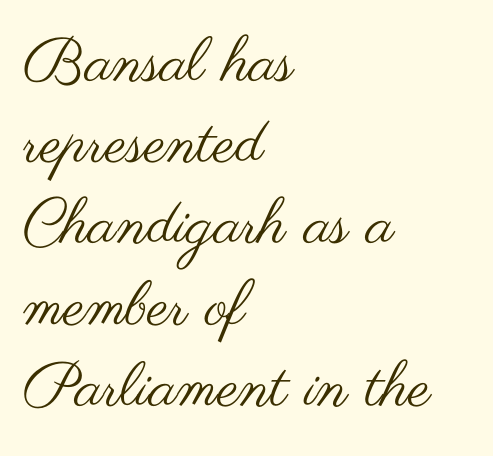
This rendering leaves character spacing at its baseline value. How would I describe the line gaps? Plain and ordinary. A typesetter would call this proportional, since set widths differ per character. These glyphs show unthickened strokes, regular width or finer. Nothing sits at the stroke ends, so this counts as sans-serif.
